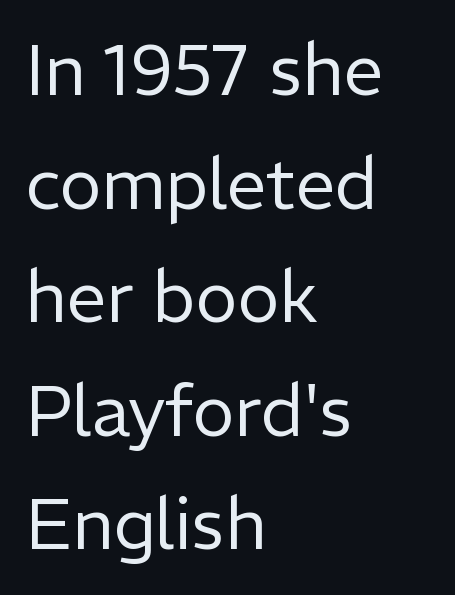
Stroke terminals: plain, sans-serif. The lettering stays uniformly vertical, giving the passage a roman look. Nobody touched the tracking dial on this one. The paragraph has a hard left edge and a soft right edge. Stroke mass is kept to a normal reading level or below.
